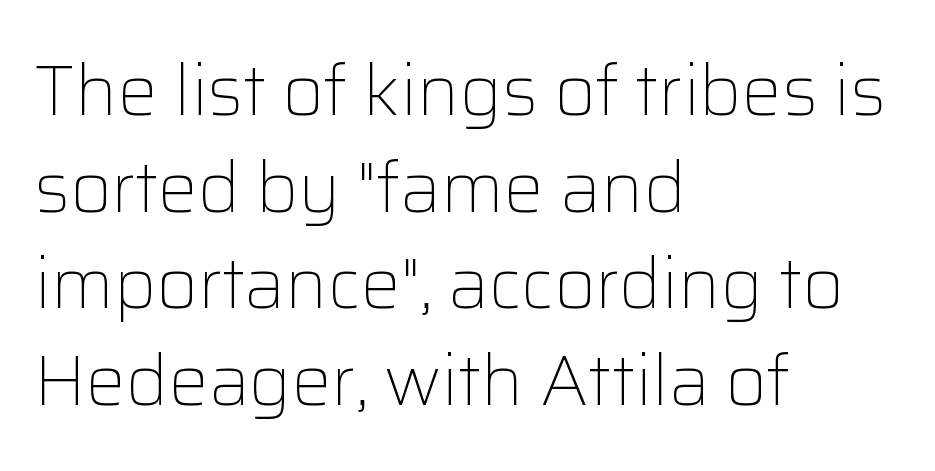
The image shows 71 px light sans-serif type, upright; set left-aligned, normal line spacing (1.36x), normal letter spacing, not underlined; low stroke contrast and a medium x-height.
